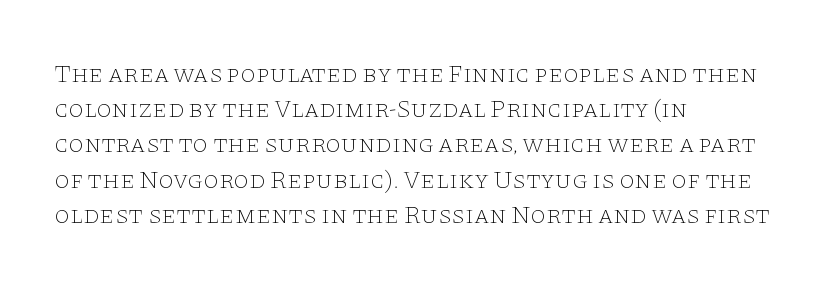
Q: Is the text bold? A: No.
Q: Is the text italic (slanted)? A: No, it is upright.
Q: Is the text underlined? A: No.
Q: How is the paragraph aligned? A: Left-aligned.
Q: Is the spacing between letters normal or unusually wide? A: Normal.
Q: Is the spacing between lines tight, normal or loose? A: Normal.
